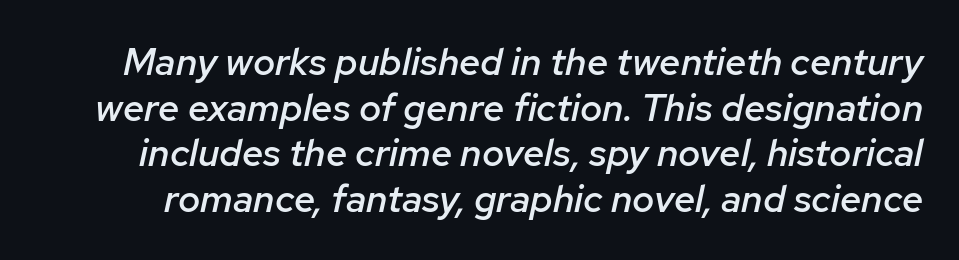
{"italic": "yes", "lean": "right", "slant_degrees": 12, "bold": "semi", "weight": "semibold", "width": "normal", "stroke_contrast": "low", "x_height": "medium", "monospaced": "no", "underline": "no", "line_spacing_ratio": 1.2, "letter_spacing": "normal", "letter_spacing_em": 0.0, "glyph_px": 38}
